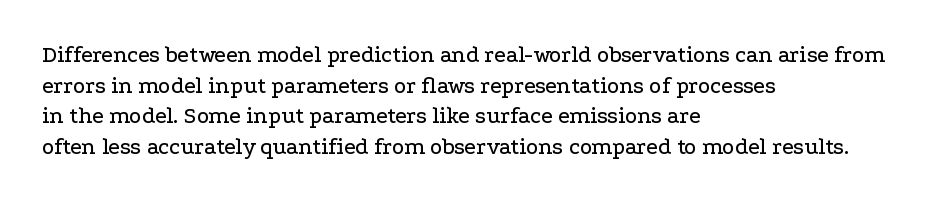
{"italic": "no", "underline": "no", "align": "left", "line_spacing": "normal", "line_spacing_ratio": 1.33, "letter_spacing": "normal", "letter_spacing_em": 0.0, "glyph_px": 23}
